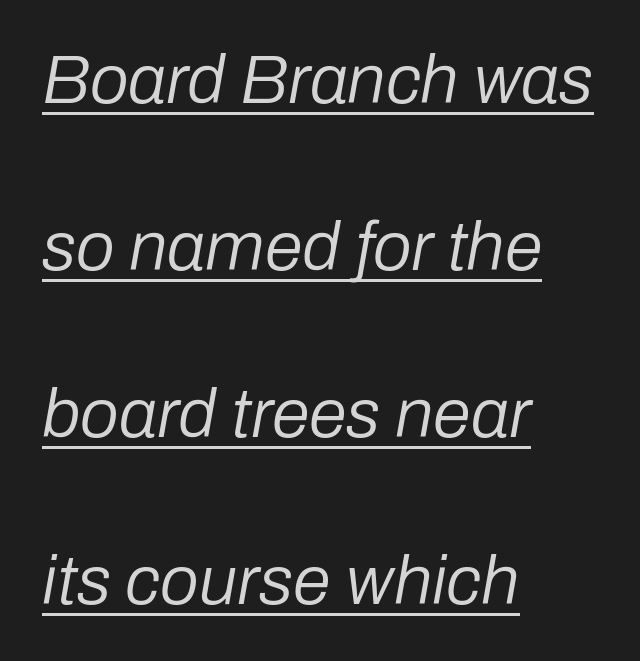
Q: Is the text bold? A: No.
Q: Is the text italic (slanted)? A: Yes, it leans right by about 10 degrees.
Q: Is the text underlined? A: Yes.
Q: How is the paragraph aligned? A: Left-aligned.
Q: Is the spacing between letters normal or unusually wide? A: Normal.
Q: Is the spacing between lines tight, normal or loose? A: Loose.
Q: Width (condensed, normal, or wide)? A: Normal.
Q: Stroke contrast? A: Low.
Q: x-height? A: Medium.
Q: Monospaced? A: No.
